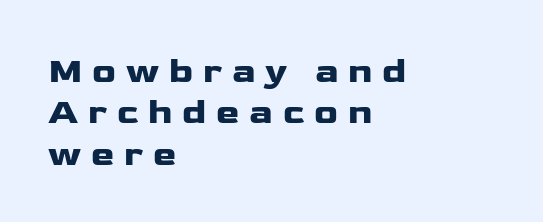
{"serif": "no", "italic": "no", "width": "wide", "stroke_contrast": "low", "x_height": "medium", "monospaced": "no", "underline": "no", "align": "left", "line_spacing_ratio": 1.18, "letter_spacing": "wide", "letter_spacing_em": 0.28, "glyph_px": 35}
